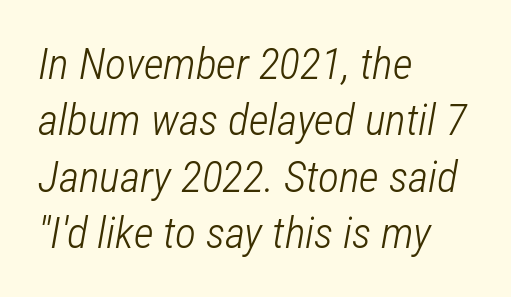
The image shows 44 px light, condensed type, italic (leaning right); set left-aligned, normal line spacing (1.28x), normal letter spacing, not underlined; low stroke contrast and a medium x-height.
